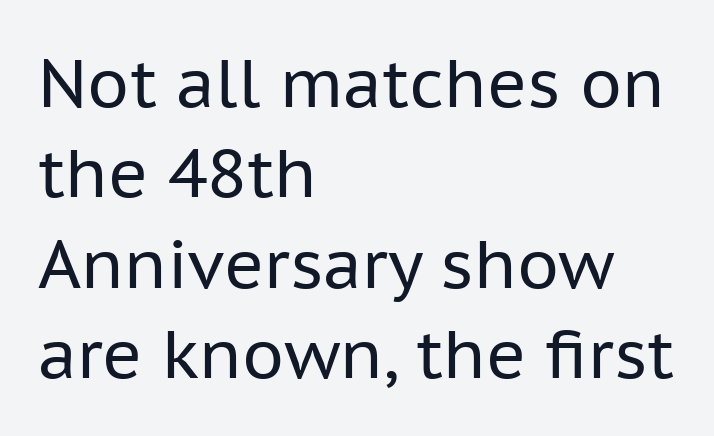
{"serif": "no", "italic": "no", "bold": "no", "weight": "regular", "width": "normal", "stroke_contrast": "low", "x_height": "medium", "monospaced": "no", "underline": "no", "align": "left", "line_spacing": "normal", "line_spacing_ratio": 1.35, "letter_spacing": "normal", "letter_spacing_em": 0.0, "glyph_px": 67}
